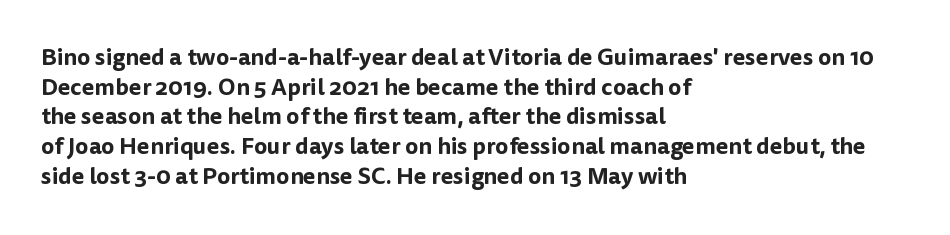
Q: Is the text italic (slanted)? A: No, it is upright.
Q: Is the text underlined? A: No.
Q: How is the paragraph aligned? A: Left-aligned.
Q: Is the spacing between letters normal or unusually wide? A: Normal.
Q: Is the spacing between lines tight, normal or loose? A: Normal.
